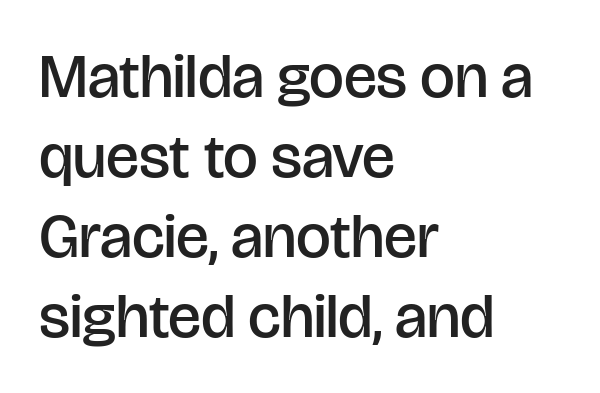
{"serif": "no", "italic": "no", "bold": "semi", "weight": "semibold", "width": "normal", "stroke_contrast": "low", "x_height": "large", "monospaced": "no", "underline": "no", "align": "left", "line_spacing": "normal", "line_spacing_ratio": 1.29, "letter_spacing": "normal", "letter_spacing_em": 0.0, "glyph_px": 62}
